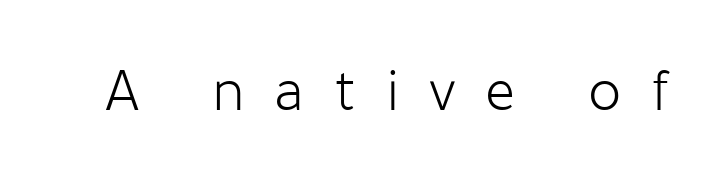
Q: Is the text bold? A: No.
Q: Is the text italic (slanted)? A: No, it is upright.
Q: Is the typeface a serif or a sans-serif typeface? A: Sans-serif.
Q: Is the text underlined? A: No.
Q: Is the spacing between letters normal or unusually wide? A: Unusually wide.
Q: Width (condensed, normal, or wide)? A: Normal.
Q: Stroke contrast? A: Low.
Q: x-height? A: Medium.
Q: Monospaced? A: No.
